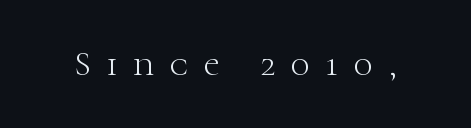
{"serif": "yes", "italic": "no", "bold": "no", "weight": "light", "width": "normal", "stroke_contrast": "high", "x_height": "medium", "monospaced": "no", "underline": "no", "letter_spacing": "wide", "letter_spacing_em": 0.48, "glyph_px": 34}
